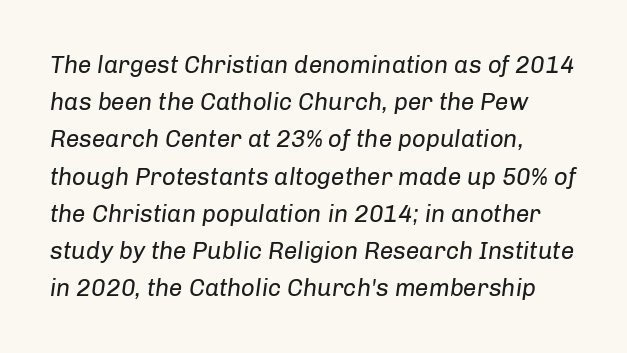
Q: Is the text bold? A: No.
Q: Is the text italic (slanted)? A: Yes, it leans right by about 8 degrees.
Q: Is the text underlined? A: No.
Q: How is the paragraph aligned? A: Left-aligned.
Q: Is the spacing between letters normal or unusually wide? A: Normal.
Q: Is the spacing between lines tight, normal or loose? A: Normal.
